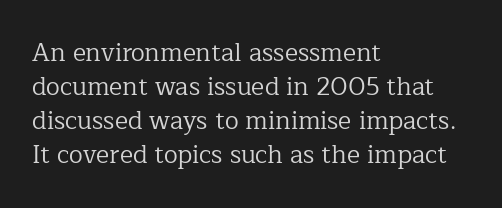
A normal amount of white space separates one row of letters from the next. Honestly, the letter spacing is just normal — you wouldn't notice it. The font's upright variant was chosen for this text. Is this a heavy cut? Hardly; it is regular or lighter. Caption: multi-line text, flush left, ragged right.
